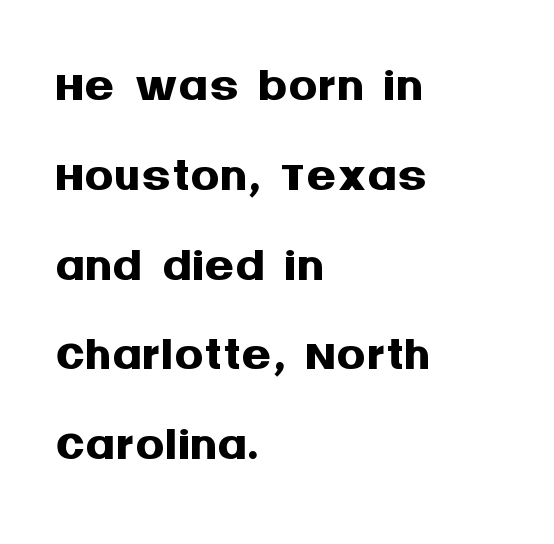
Look at the stroke-to-counter ratio: heavy, a bold. Alignment: flush left. The rendering shows plain stroke endings on the letterforms — a sans-serif design. There is no visible air inserted between adjacent glyphs. Each letter keeps its own natural width here, so spacing adapts to shape. Descender tails drop into unmarked territory.
